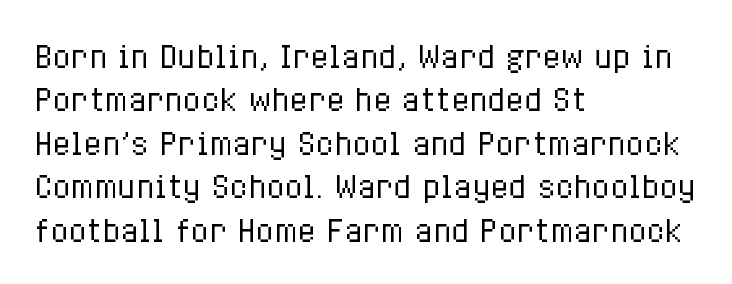
The image shows 30 px regular-weight, condensed type, upright; set left-aligned, normal line spacing (1.45x), normal letter spacing, not underlined; low stroke contrast and a medium x-height.
